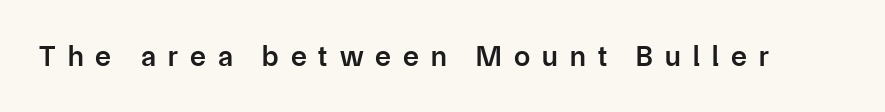
Q: Is the text bold? A: Semi-bold.
Q: Is the text italic (slanted)? A: No, it is upright.
Q: Is the typeface a serif or a sans-serif typeface? A: Sans-serif.
Q: Is the text underlined? A: No.
Q: Is the spacing between letters normal or unusually wide? A: Unusually wide.
Q: Width (condensed, normal, or wide)? A: Normal.
Q: Stroke contrast? A: Low.
Q: x-height? A: Medium.
Q: Monospaced? A: No.
